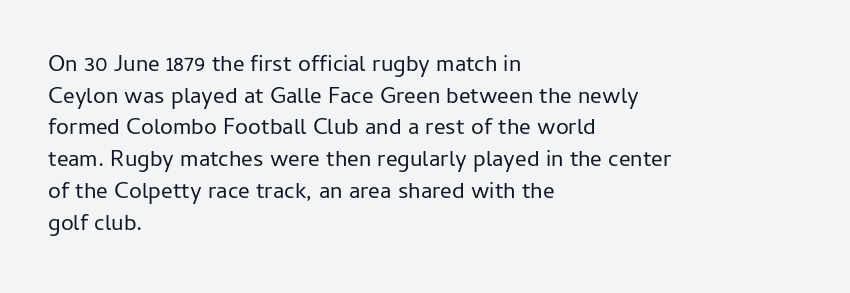
The image shows 23 px text type, upright; set left-aligned, normal line spacing (1.38x), normal letter spacing, not underlined.
